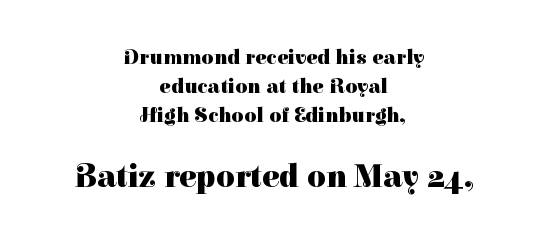
{"serif": "yes", "italic": "no", "bold": "yes", "weight": "heavy", "width": "normal", "stroke_contrast": "high", "x_height": "medium", "monospaced": "no", "underline": "no", "align": "center", "line_spacing": "normal", "line_spacing_ratio": 1.39, "letter_spacing": "normal", "letter_spacing_em": 0.0, "larger_block": "second", "size_ratio": 1.52, "glyph_px": 32}
